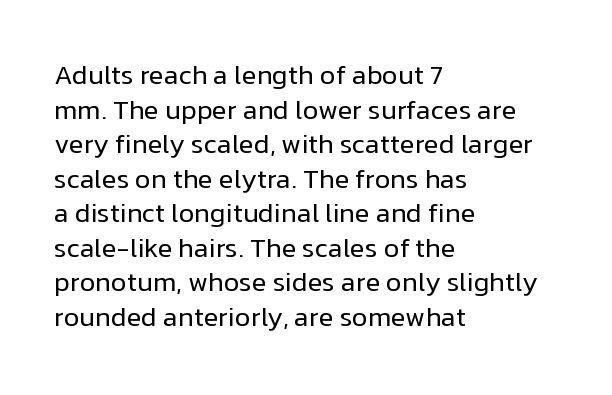
The block of text has a typical density, with ordinary space between rows. Which margin do the lines hug? The left one — the right edge is uneven. The space directly below the letters is spotless. This is the regular roman posture of the typeface. Does extra space separate the letters? No, they use regular spacing.
